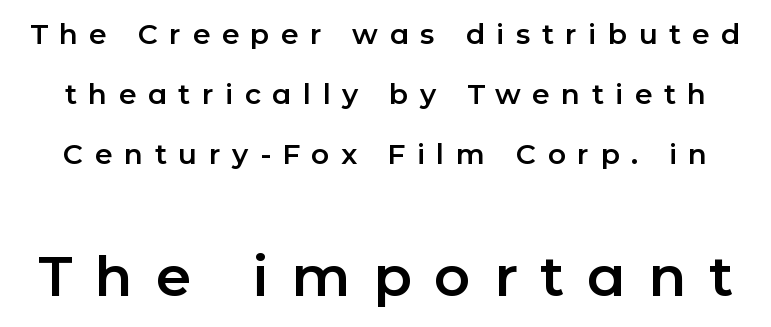
{"serif": "no", "italic": "no", "width": "normal", "stroke_contrast": "low", "x_height": "medium", "monospaced": "no", "underline": "no", "line_spacing": "loose", "line_spacing_ratio": 2.14, "letter_spacing": "wide", "letter_spacing_em": 0.41, "larger_block": "second", "size_ratio": 2.0, "glyph_px": 56}
